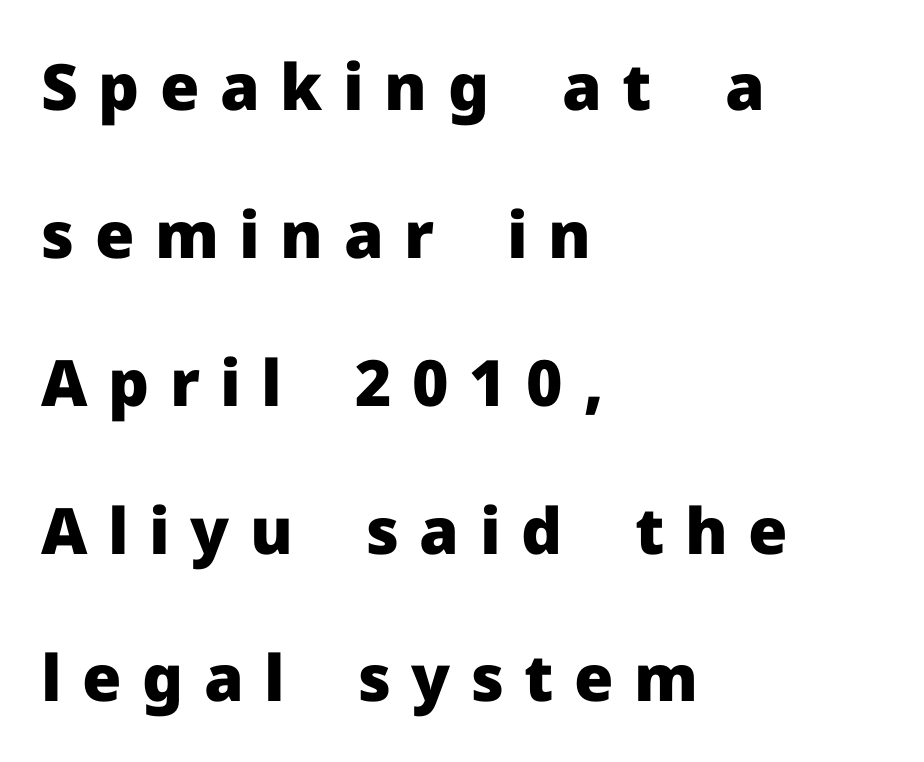
Q: Is the text bold? A: Yes.
Q: Is the text italic (slanted)? A: No, it is upright.
Q: Is the typeface a serif or a sans-serif typeface? A: Sans-serif.
Q: Is the text underlined? A: No.
Q: How is the paragraph aligned? A: Left-aligned.
Q: Is the spacing between letters normal or unusually wide? A: Unusually wide.
Q: Is the spacing between lines tight, normal or loose? A: Loose.
Q: Width (condensed, normal, or wide)? A: Normal.
Q: Stroke contrast? A: Low.
Q: x-height? A: Medium.
Q: Monospaced? A: No.
